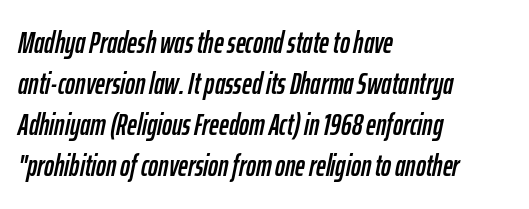
Q: Is the text italic (slanted)? A: Yes, it leans right by about 12 degrees.
Q: Is the text underlined? A: No.
Q: How is the paragraph aligned? A: Left-aligned.
Q: Is the spacing between letters normal or unusually wide? A: Normal.
Q: Is the spacing between lines tight, normal or loose? A: Normal.
Q: Width (condensed, normal, or wide)? A: Condensed.
Q: Stroke contrast? A: Low.
Q: x-height? A: Medium.
Q: Monospaced? A: No.
